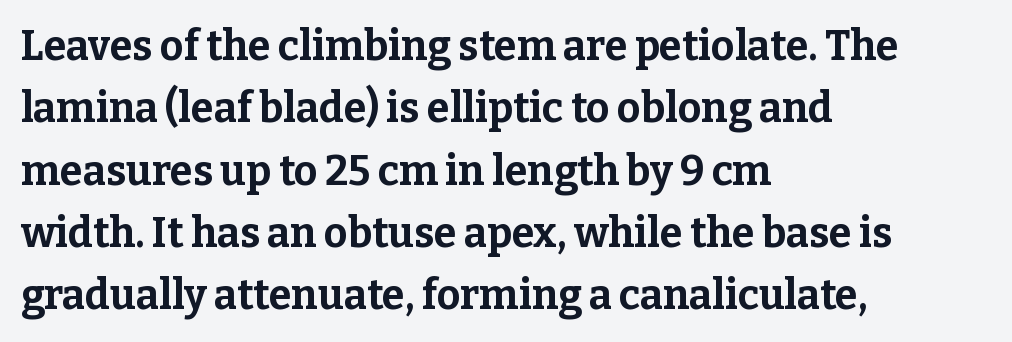
Students, note that the glyphs here touch the page at normal intervals. In terms of letterform style, serifs are clearly present. The type sits square on the baseline with zero lean. Its strokes are broad and dark, the hallmark of bold type. The text block is weighted toward the left margin, trailing off unevenly rightward. This sample has the flowing, uneven cadence of proportional lettering.
